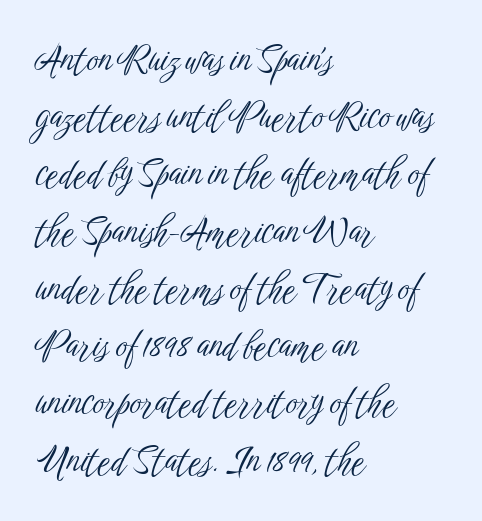
Interline gaps are of average width in this sample. Here the designer chose a conventional face with non-uniform glyph widths. Unmarked baselines from the first word to the last. Vertical stems look standard width or narrower in stroke. Nothing sits at the stroke ends, so this counts as sans-serif.
